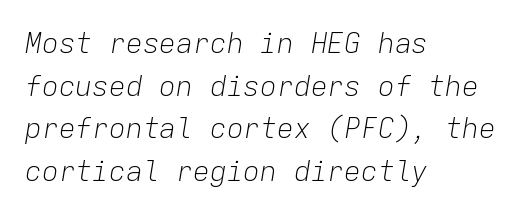
Q: Is the text bold? A: No.
Q: Is the text italic (slanted)? A: Yes, it leans right by about 9 degrees.
Q: Is the text underlined? A: No.
Q: How is the paragraph aligned? A: Left-aligned.
Q: Is the spacing between letters normal or unusually wide? A: Normal.
Q: Is the spacing between lines tight, normal or loose? A: Normal.
Q: Width (condensed, normal, or wide)? A: Normal.
Q: Stroke contrast? A: Low.
Q: x-height? A: Medium.
Q: Monospaced? A: Yes.
